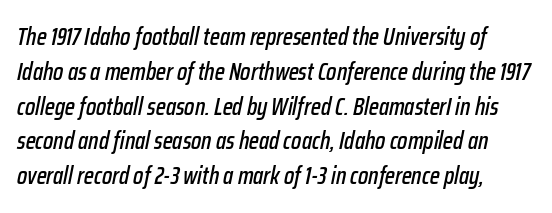
Does the lettering tilt? It does — this is italic. This rendering leaves character spacing at its baseline value. The space between consecutive lines is moderate. A bare baseline throughout the passage.
